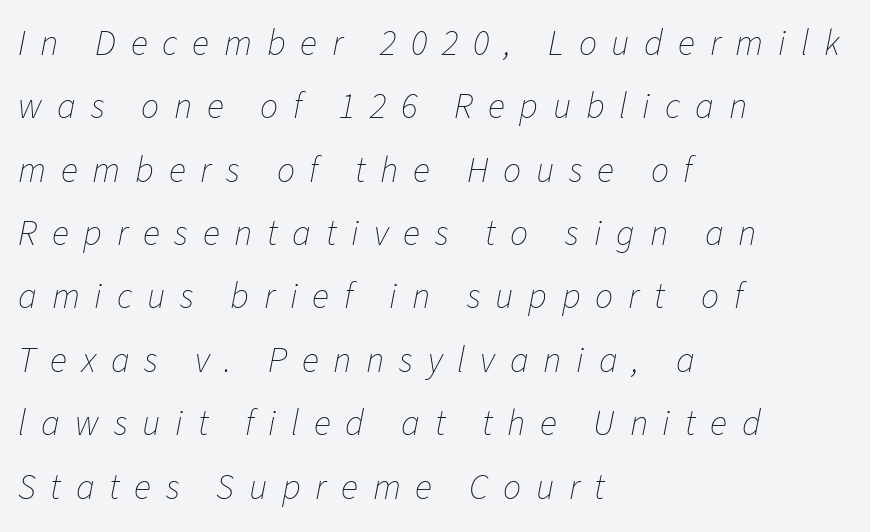
Q: Is the text bold? A: No.
Q: Is the text italic (slanted)? A: Yes, it leans right by about 11 degrees.
Q: Is the text underlined? A: No.
Q: How is the paragraph aligned? A: Left-aligned.
Q: Is the spacing between letters normal or unusually wide? A: Unusually wide.
Q: Width (condensed, normal, or wide)? A: Normal.
Q: Stroke contrast? A: Low.
Q: x-height? A: Medium.
Q: Monospaced? A: No.
